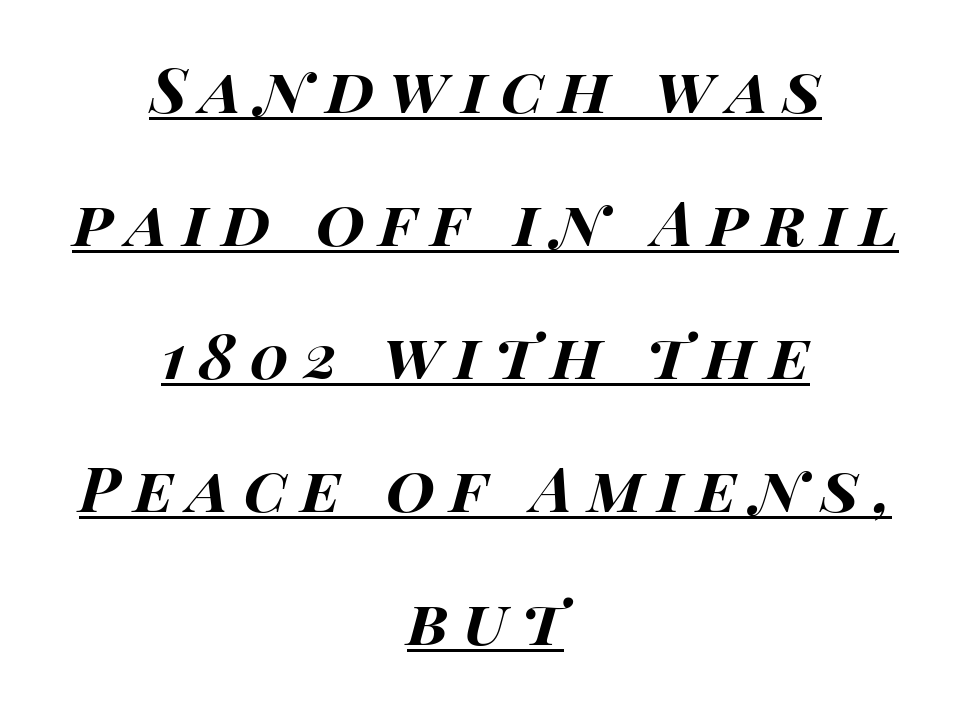
Glyph-to-glyph distance is far greater than everyday printed text. There's an unmistakable incline to the writing here. This is heavy type, rendered in bold. Has an underline been added? It has. Proportional: the letters do not fall into vertical columns.
